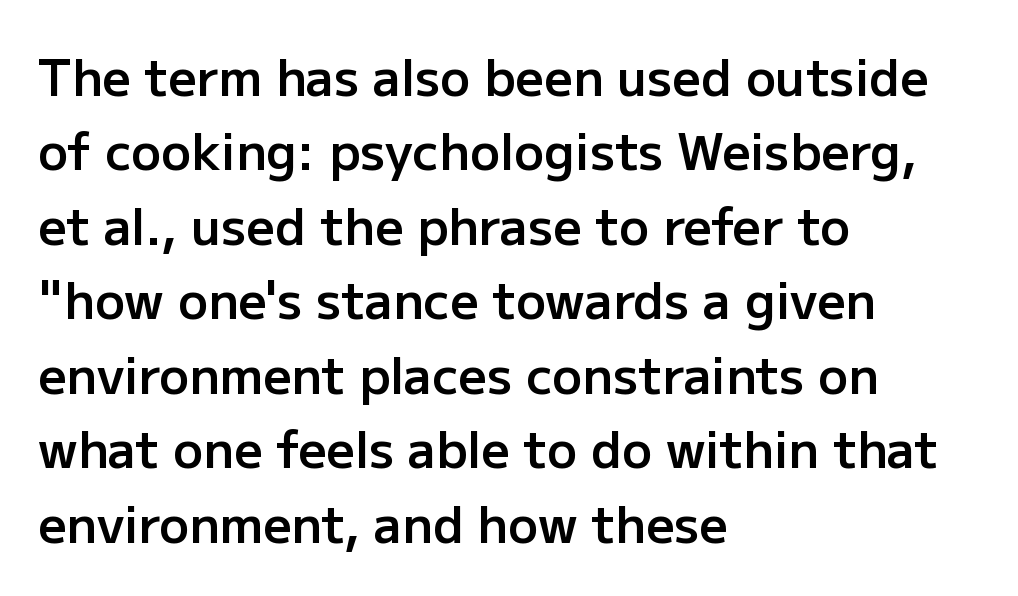
{"serif": "no", "italic": "no", "bold": "semi", "weight": "semibold", "width": "normal", "stroke_contrast": "low", "x_height": "medium", "monospaced": "no", "underline": "no", "align": "left", "line_spacing": "normal", "line_spacing_ratio": 1.49, "letter_spacing": "normal", "letter_spacing_em": 0.0, "glyph_px": 50}
